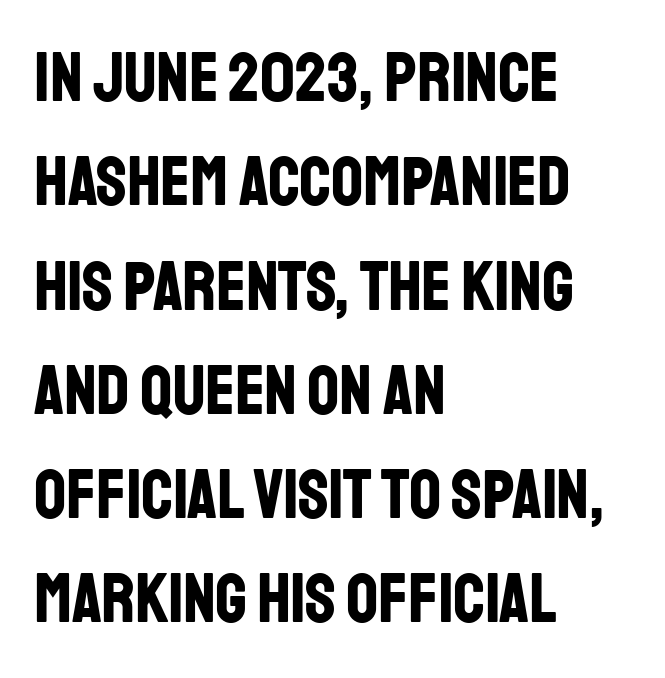
The image shows 70 px bold, condensed sans-serif type, upright; set left-aligned, normal line spacing (1.49x), normal letter spacing, not underlined; low stroke contrast and a large x-height.
